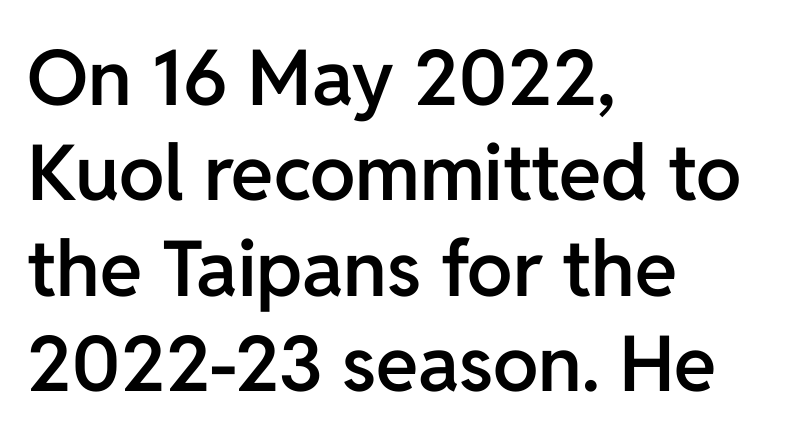
{"serif": "no", "italic": "no", "bold": "semi", "weight": "semibold", "width": "normal", "stroke_contrast": "low", "x_height": "medium", "monospaced": "no", "underline": "no", "align": "left", "line_spacing_ratio": 1.24, "letter_spacing": "normal", "letter_spacing_em": 0.0, "glyph_px": 77}
